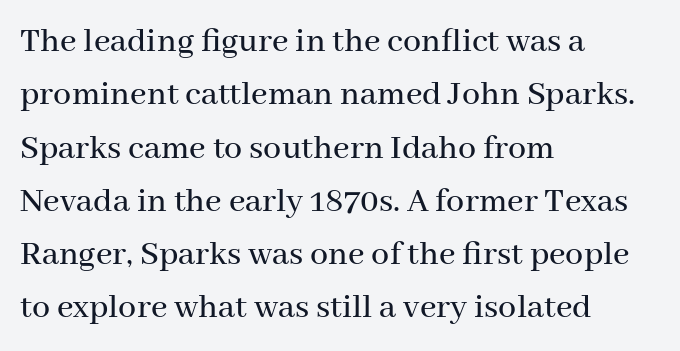
The image shows 36 px serif type, upright; set left-aligned, normal line spacing (1.48x), normal letter spacing, not underlined; medium stroke contrast and a medium x-height.
